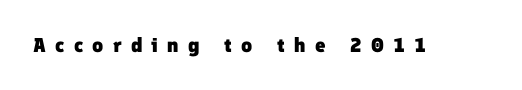
{"bold": "yes", "underline": "no", "letter_spacing": "wide", "letter_spacing_em": 0.46, "glyph_px": 20}
